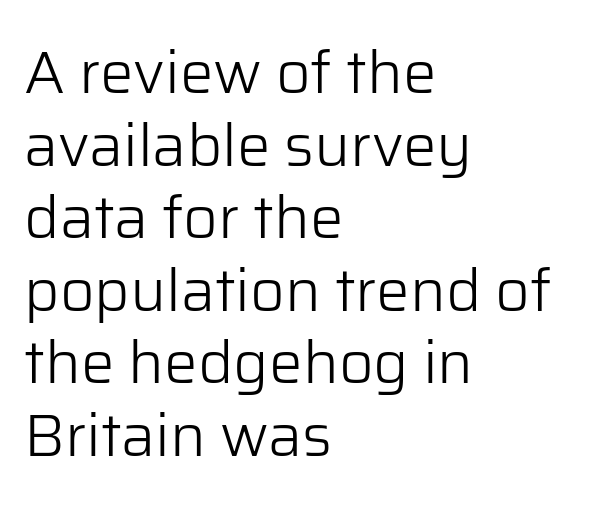
The image shows 60 px light sans-serif type, upright; set left-aligned, line spacing 1.21x, normal letter spacing, not underlined; low stroke contrast and a medium x-height.
